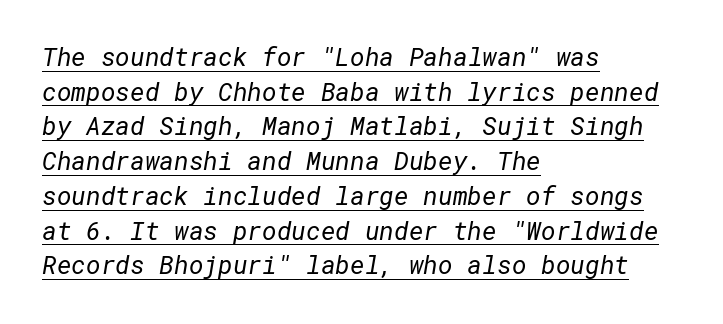
Q: Is the text bold? A: No.
Q: Is the text underlined? A: Yes.
Q: How is the paragraph aligned? A: Left-aligned.
Q: Is the spacing between letters normal or unusually wide? A: Normal.
Q: Is the spacing between lines tight, normal or loose? A: Normal.
